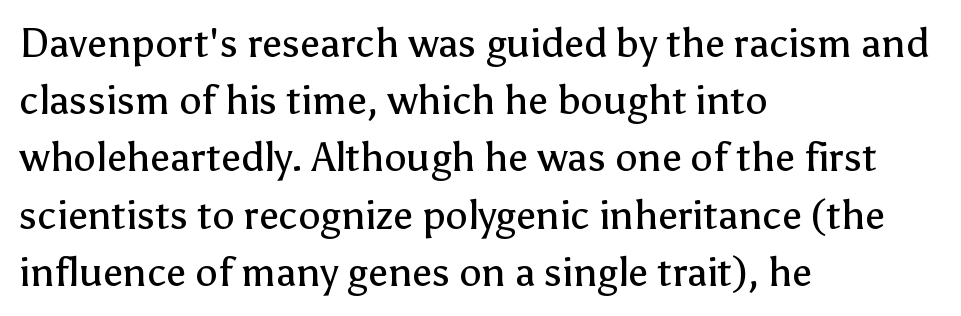
The image shows 40 px regular-weight sans-serif type, upright; set left-aligned, normal line spacing (1.43x), normal letter spacing, not underlined; low stroke contrast and a medium x-height.
